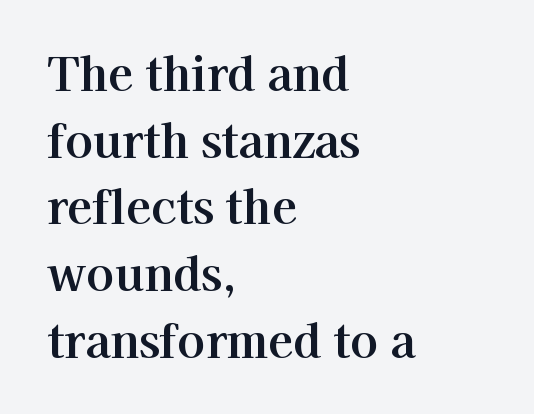
Q: Is the text italic (slanted)? A: No, it is upright.
Q: Is the typeface a serif or a sans-serif typeface? A: Serif.
Q: Is the text underlined? A: No.
Q: How is the paragraph aligned? A: Left-aligned.
Q: Is the spacing between letters normal or unusually wide? A: Normal.
Q: Is the spacing between lines tight, normal or loose? A: Normal.
Q: Width (condensed, normal, or wide)? A: Normal.
Q: Stroke contrast? A: High.
Q: x-height? A: Medium.
Q: Monospaced? A: No.
